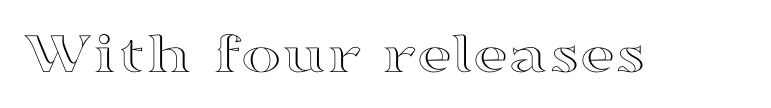
A typesetter would call this proportional, since set widths differ per character. Glyph-to-glyph distance matches everyday printed text. The glyphs are unaccompanied by any horizontal stroke below them. Characters remain perfectly vertical along every line.
